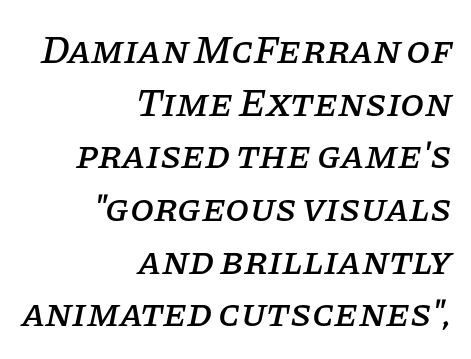
Q: Is the text italic (slanted)? A: Yes, it leans right by about 11 degrees.
Q: Is the typeface a serif or a sans-serif typeface? A: Serif.
Q: Is the text underlined? A: No.
Q: How is the paragraph aligned? A: Right-aligned.
Q: Is the spacing between letters normal or unusually wide? A: Normal.
Q: Is the spacing between lines tight, normal or loose? A: Normal.
Q: Width (condensed, normal, or wide)? A: Normal.
Q: Stroke contrast? A: Low.
Q: x-height? A: Large.
Q: Monospaced? A: No.
